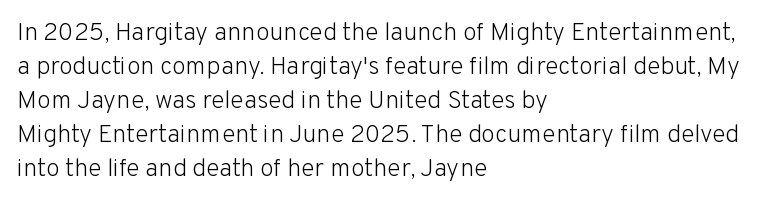
Q: Is the text bold? A: No.
Q: Is the text italic (slanted)? A: No, it is upright.
Q: Is the text underlined? A: No.
Q: How is the paragraph aligned? A: Left-aligned.
Q: Is the spacing between letters normal or unusually wide? A: Normal.
Q: Is the spacing between lines tight, normal or loose? A: Normal.
